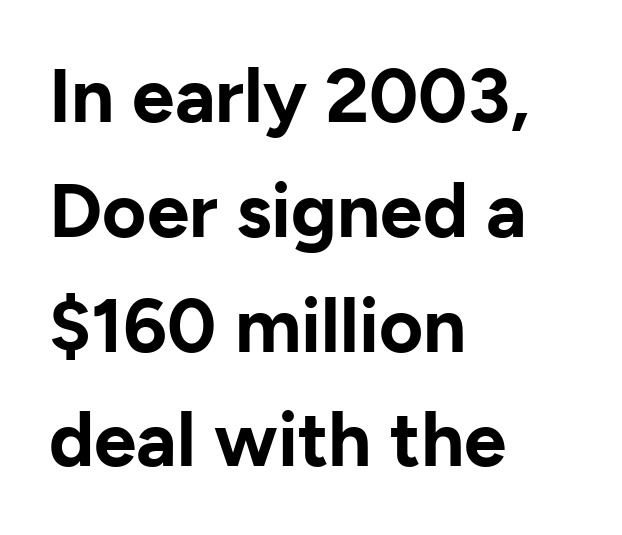
Short and long lines alike share a common starting point at left. These lines are rendered in a variable-pitch font. Strokes here are thick enough to call this a true bold. Underlining? Definitely not there. One glance says typical: line gaps are just what's usual.
